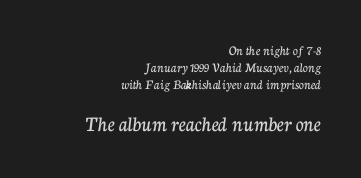
The image shows 22 px text type; set right-aligned, line spacing 1.21x, normal letter spacing, not underlined; the second (bottom) block is 1.57x larger.
